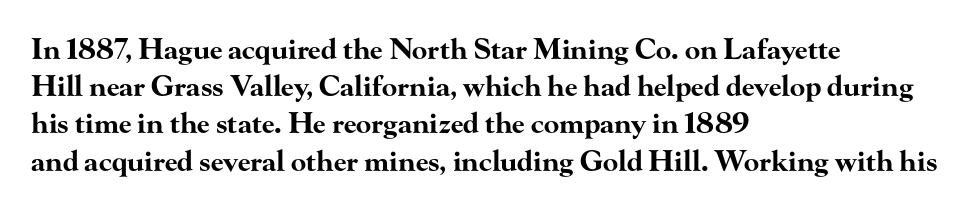
The image shows 28 px bold, wide serif type, upright; set left-aligned, normal line spacing (1.33x), normal letter spacing, not underlined; high stroke contrast and a small x-height.
